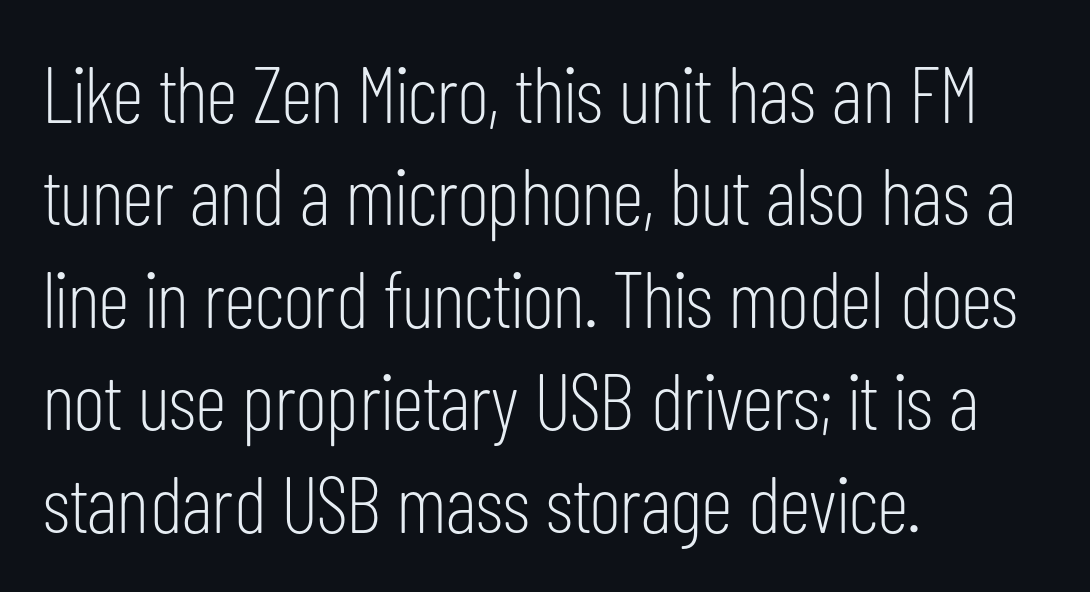
{"serif": "no", "italic": "no", "bold": "no", "weight": "light", "width": "condensed", "stroke_contrast": "low", "x_height": "medium", "monospaced": "no", "underline": "no", "align": "left", "line_spacing": "normal", "line_spacing_ratio": 1.28, "letter_spacing": "normal", "letter_spacing_em": 0.0, "glyph_px": 80}
